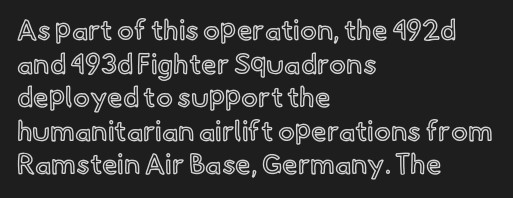
The baseline area is clear. Varying glyph widths throughout — classic text-font behaviour. This rendering leaves character spacing at its baseline value. A classic flush-left, rag-right setting is used for this passage. The letters stand straight up with perfectly vertical stems.
